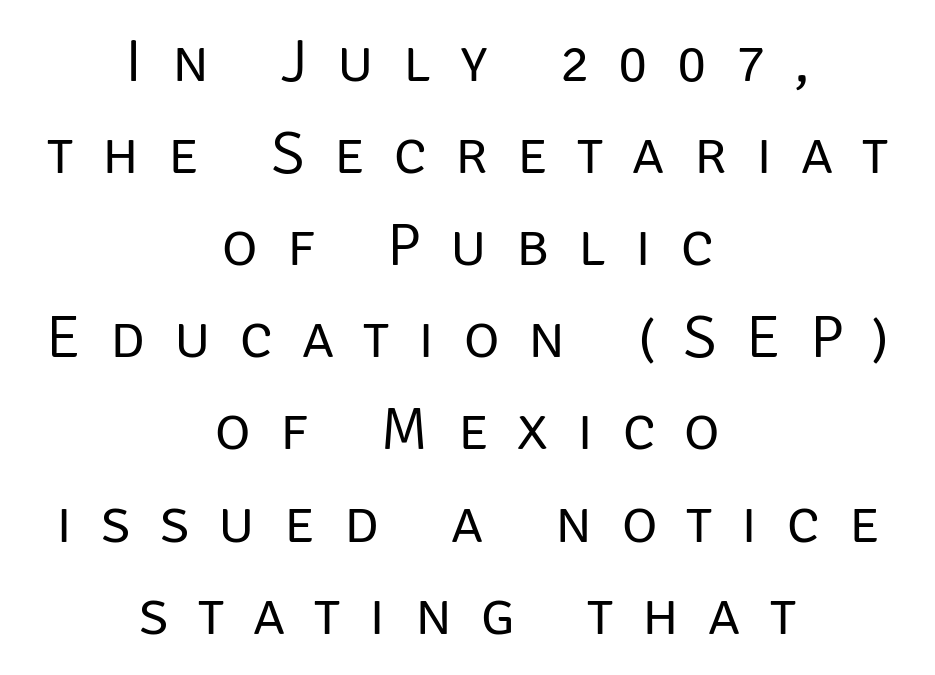
{"serif": "no", "italic": "no", "bold": "no", "weight": "regular", "width": "normal", "stroke_contrast": "low", "x_height": "large", "monospaced": "no", "underline": "no", "align": "center", "line_spacing": "normal", "line_spacing_ratio": 1.51, "letter_spacing": "wide", "letter_spacing_em": 0.48, "glyph_px": 61}
